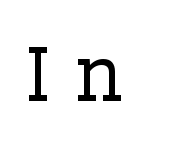
{"serif": "yes", "italic": "no", "bold": "no", "weight": "regular", "width": "normal", "stroke_contrast": "low", "x_height": "medium", "monospaced": "no", "underline": "no", "letter_spacing": "wide", "letter_spacing_em": 0.32, "glyph_px": 78}
